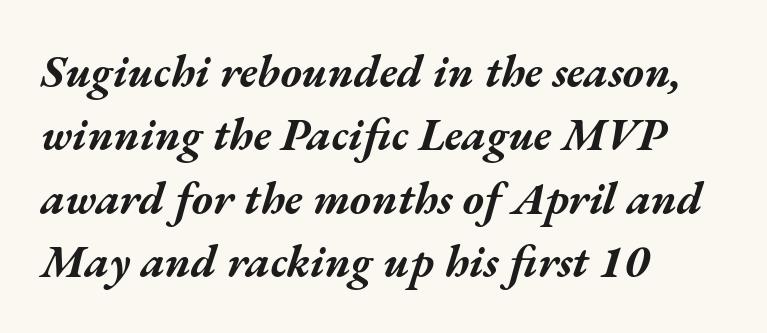
Looking at the ascenders, they clearly lean. The lines in this sample share a left origin and differ only in where they stop. How heavy is the stroke? Heavy — this is a bold. Short note: letters normally spaced. Is this a fixed-width face? No — the glyphs have proportional, varying widths. A bare baseline throughout the passage.
